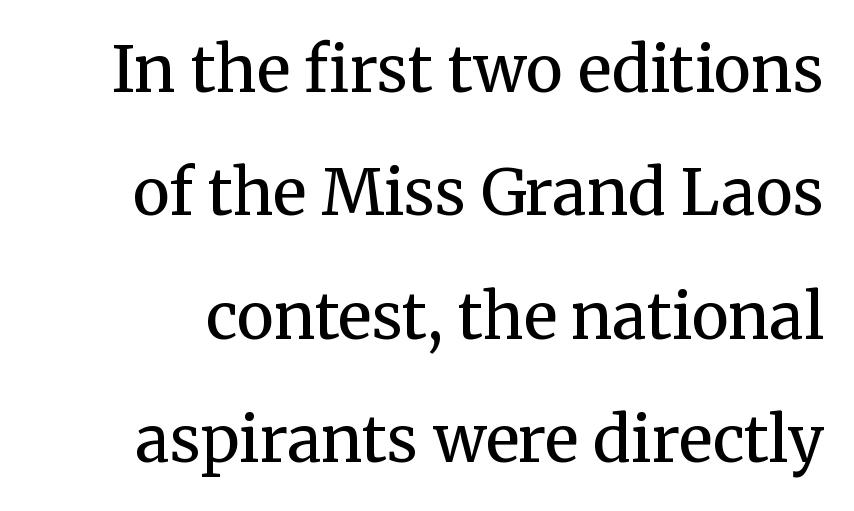
{"serif": "yes", "italic": "no", "bold": "no", "weight": "regular", "width": "normal", "stroke_contrast": "medium", "x_height": "medium", "monospaced": "no", "underline": "no", "line_spacing": "loose", "line_spacing_ratio": 1.96, "letter_spacing": "normal", "letter_spacing_em": 0.0, "glyph_px": 63}
